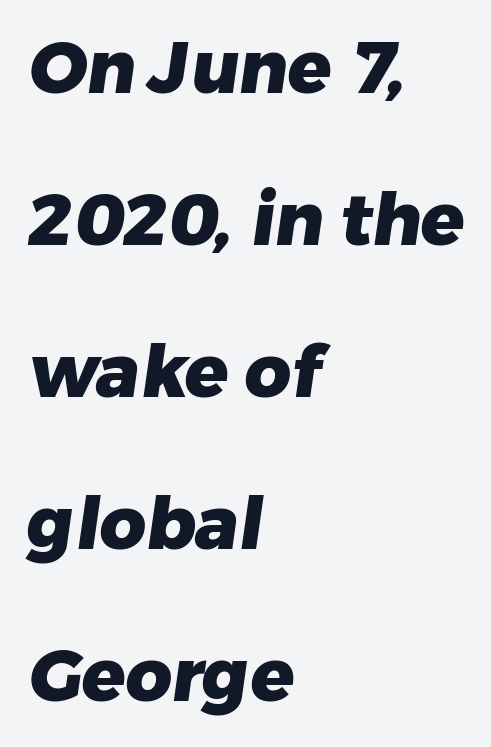
{"serif": "no", "bold": "yes", "weight": "heavy", "width": "normal", "stroke_contrast": "low", "x_height": "medium", "monospaced": "no", "underline": "no", "align": "left", "line_spacing": "loose", "line_spacing_ratio": 2.11, "letter_spacing": "normal", "letter_spacing_em": 0.0, "glyph_px": 72}
